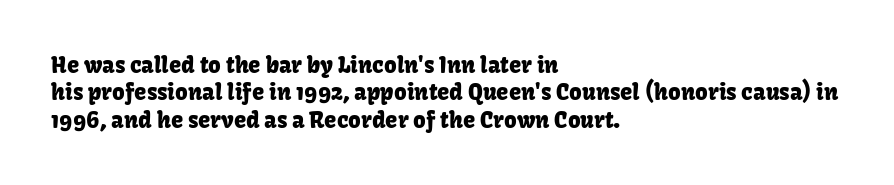
Q: Is the text italic (slanted)? A: No, it is upright.
Q: Is the text underlined? A: No.
Q: How is the paragraph aligned? A: Left-aligned.
Q: Is the spacing between letters normal or unusually wide? A: Normal.
Q: Is the spacing between lines tight, normal or loose? A: Normal.
